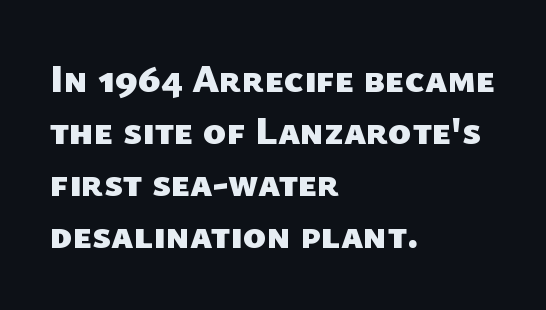
Q: Is the text bold? A: Yes.
Q: Is the typeface a serif or a sans-serif typeface? A: Sans-serif.
Q: Is the text underlined? A: No.
Q: How is the paragraph aligned? A: Left-aligned.
Q: Is the spacing between letters normal or unusually wide? A: Normal.
Q: Is the spacing between lines tight, normal or loose? A: Normal.
Q: Width (condensed, normal, or wide)? A: Normal.
Q: Stroke contrast? A: Low.
Q: x-height? A: Medium.
Q: Monospaced? A: No.
